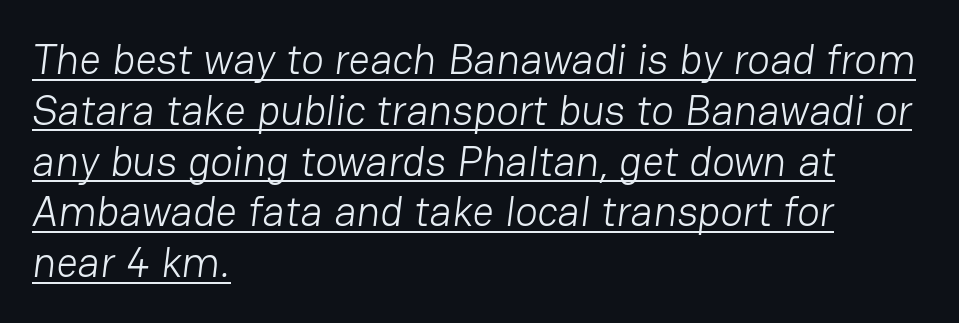
Underline: present. Horizontally, the lines are justified to the leading edge only. Compared with a typical body face, this is equally light or lighter still. Is this a sans? Yes — the strokes have no serifs. This sample uses plain, unmodified letter spacing.
